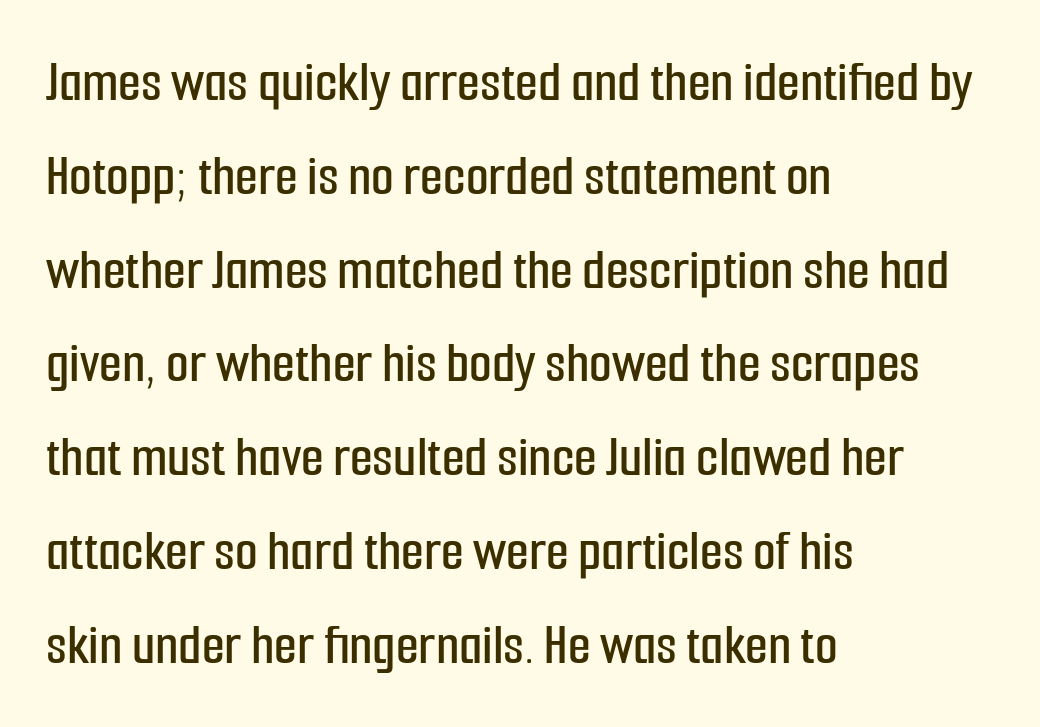
Q: Is the text italic (slanted)? A: No, it is upright.
Q: Is the typeface a serif or a sans-serif typeface? A: Sans-serif.
Q: Is the text underlined? A: No.
Q: How is the paragraph aligned? A: Left-aligned.
Q: Is the spacing between letters normal or unusually wide? A: Normal.
Q: Is the spacing between lines tight, normal or loose? A: Normal.
Q: Width (condensed, normal, or wide)? A: Condensed.
Q: Stroke contrast? A: Low.
Q: x-height? A: Medium.
Q: Monospaced? A: No.
